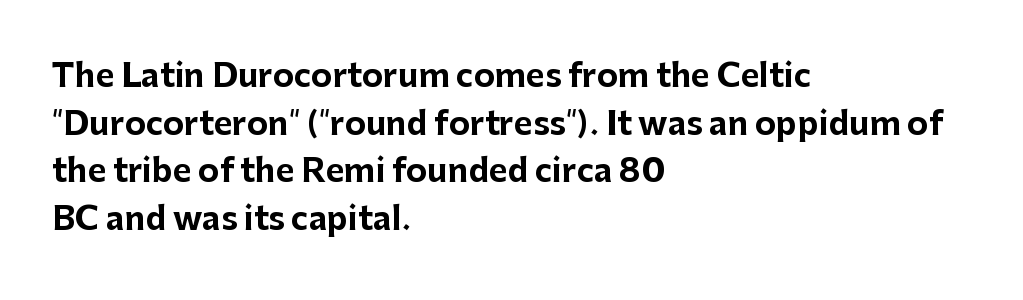
Serif or sans? Sans — the stroke terminals are bare. Visually the block forms a straight wall on the left and a jagged coastline on the right. The letterforms sit shoulder to shoulder at normal distance. Each letter keeps its own natural width here, so spacing adapts to shape. A roman cut, with each character standing at attention.
